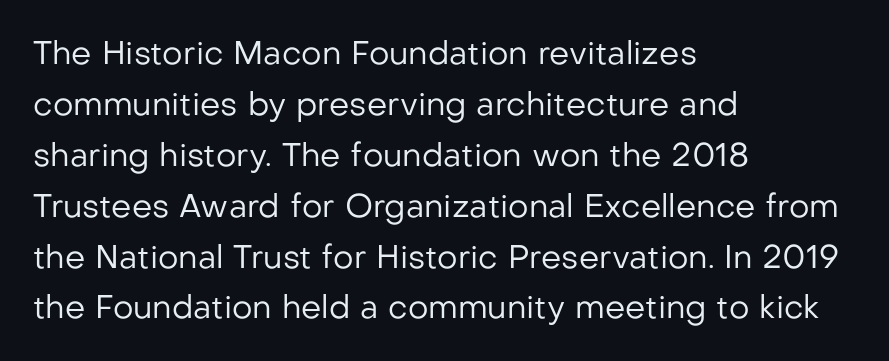
Q: Is the text bold? A: No.
Q: Is the text italic (slanted)? A: No, it is upright.
Q: Is the typeface a serif or a sans-serif typeface? A: Sans-serif.
Q: Is the text underlined? A: No.
Q: How is the paragraph aligned? A: Left-aligned.
Q: Is the spacing between letters normal or unusually wide? A: Normal.
Q: Is the spacing between lines tight, normal or loose? A: Normal.
Q: Width (condensed, normal, or wide)? A: Normal.
Q: Stroke contrast? A: Low.
Q: x-height? A: Medium.
Q: Monospaced? A: No.
